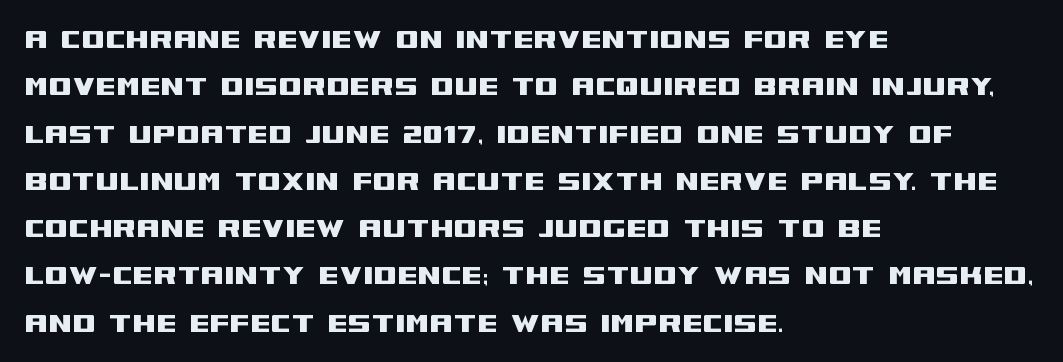
{"serif": "no", "italic": "no", "width": "wide", "stroke_contrast": "medium", "x_height": "large", "monospaced": "no", "underline": "no", "align": "left", "line_spacing": "normal", "line_spacing_ratio": 1.39, "letter_spacing": "normal", "letter_spacing_em": 0.0, "glyph_px": 34}
